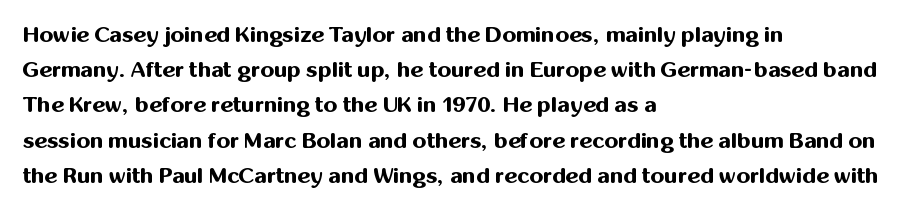
The image shows 22 px bold type, upright; set left-aligned, normal line spacing (1.6x), normal letter spacing, not underlined.
